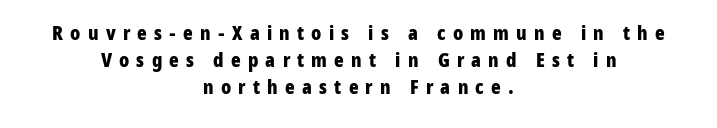
{"italic": "no", "bold": "yes", "underline": "no", "align": "center", "line_spacing": "normal", "line_spacing_ratio": 1.34, "letter_spacing": "wide", "letter_spacing_em": 0.36, "glyph_px": 20}
